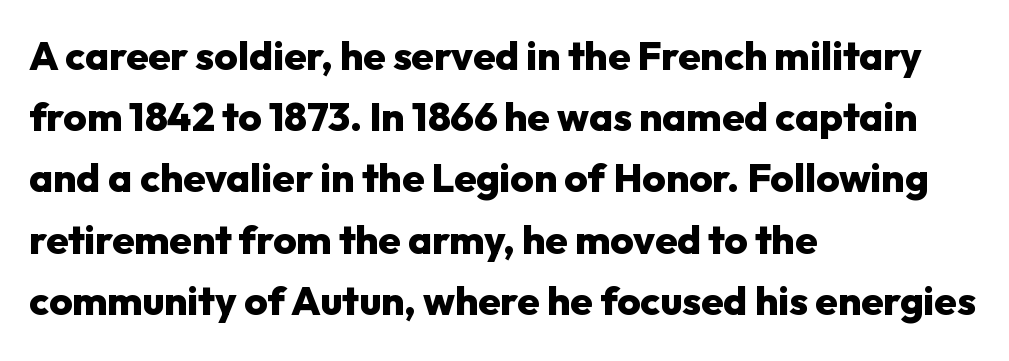
The image shows 40 px heavy sans-serif type, upright; set left-aligned, normal line spacing (1.53x), normal letter spacing, not underlined; low stroke contrast and a medium x-height.
